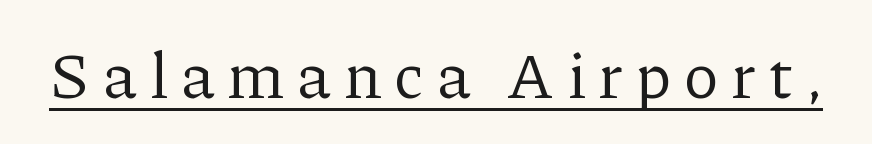
The image shows 65 px regular-weight serif type, upright; set underlined; low stroke contrast and a medium x-height.
